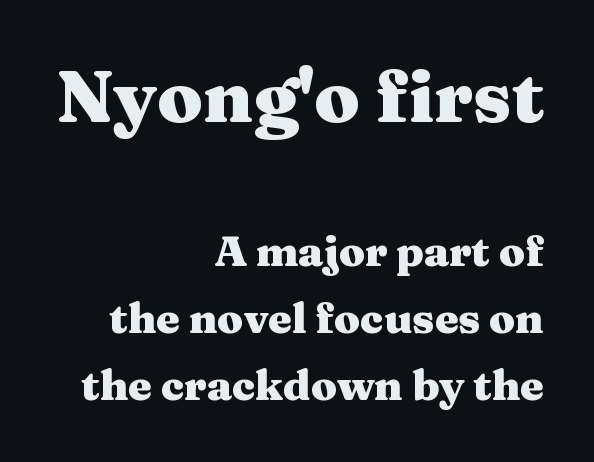
Q: Is the text bold? A: Yes.
Q: Is the text italic (slanted)? A: No, it is upright.
Q: Is the typeface a serif or a sans-serif typeface? A: Serif.
Q: Is the text underlined? A: No.
Q: How is the paragraph aligned? A: Right-aligned.
Q: Is the spacing between letters normal or unusually wide? A: Normal.
Q: Is the spacing between lines tight, normal or loose? A: Normal.
Q: Which block of text is set in a larger size, the first (top) or the second (bottom)? A: The first (top) one.
Q: Width (condensed, normal, or wide)? A: Wide.
Q: Stroke contrast? A: Medium.
Q: x-height? A: Medium.
Q: Monospaced? A: No.
